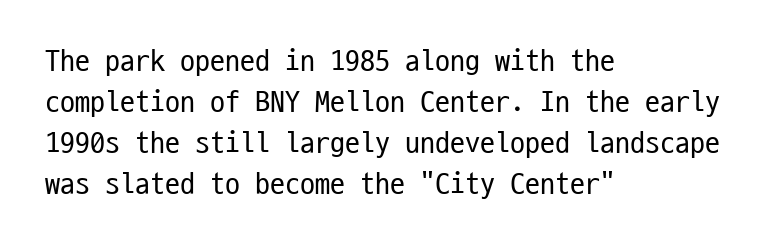
{"serif": "no", "italic": "no", "bold": "no", "weight": "regular", "width": "condensed", "stroke_contrast": "low", "x_height": "medium", "monospaced": "yes", "underline": "no", "align": "left", "line_spacing": "normal", "line_spacing_ratio": 1.37, "letter_spacing": "normal", "letter_spacing_em": 0.0, "glyph_px": 30}
